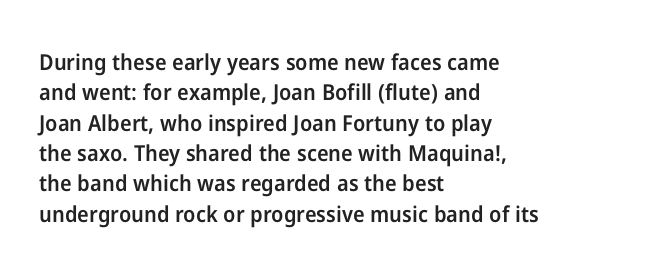
The image shows 22 px text type, upright; set left-aligned, normal line spacing (1.38x), normal letter spacing, not underlined.
